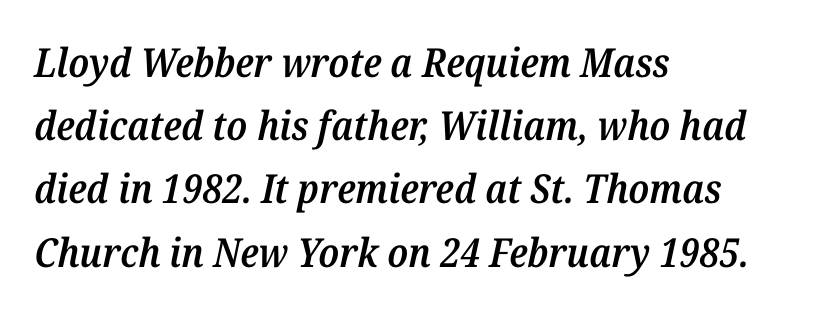
Q: Is the text bold? A: Semi-bold.
Q: Is the text italic (slanted)? A: Yes, it leans right by about 12 degrees.
Q: Is the typeface a serif or a sans-serif typeface? A: Serif.
Q: Is the text underlined? A: No.
Q: How is the paragraph aligned? A: Left-aligned.
Q: Is the spacing between letters normal or unusually wide? A: Normal.
Q: Is the spacing between lines tight, normal or loose? A: Normal.
Q: Width (condensed, normal, or wide)? A: Normal.
Q: Stroke contrast? A: Medium.
Q: x-height? A: Medium.
Q: Monospaced? A: No.
